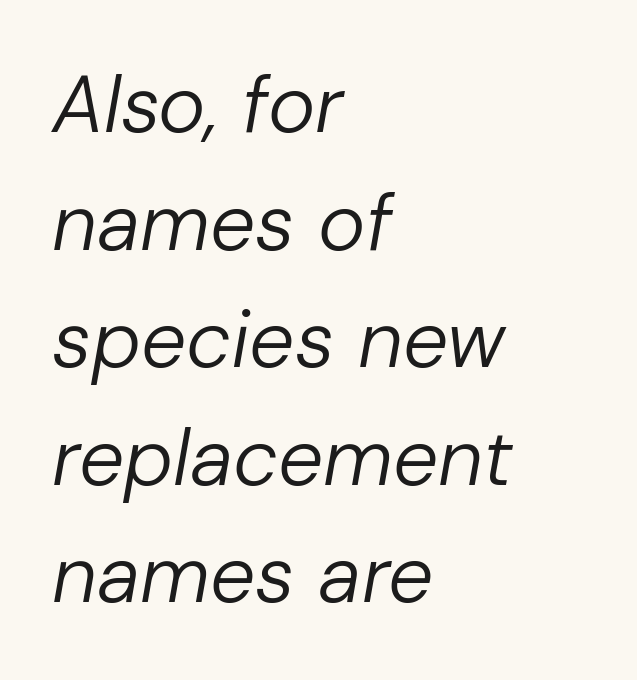
The foot of each line stays bare and open. The typography opts for an oblique posture over an upright one. Think of a printed novel: that variable character pitch is what you see here. Notice how the passage keeps a crisp vertical edge on the left only. Default kerning and tracking; the words read as compact shapes.
